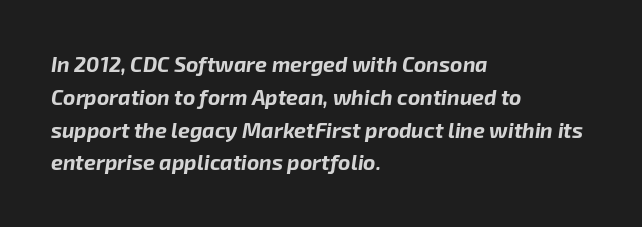
The space between consecutive lines is moderate. Each word holds together tightly as a unit, with standard inter-letter gaps. There's an unmistakable incline to the writing here. If you drew a ruler down the left edge, every line would touch it.
